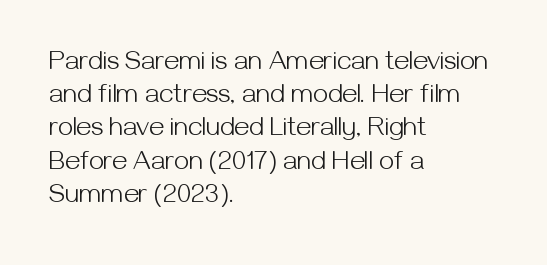
{"italic": "no", "bold": "no", "underline": "no", "align": "left", "line_spacing_ratio": 1.23, "letter_spacing": "normal", "letter_spacing_em": 0.0, "glyph_px": 27}
